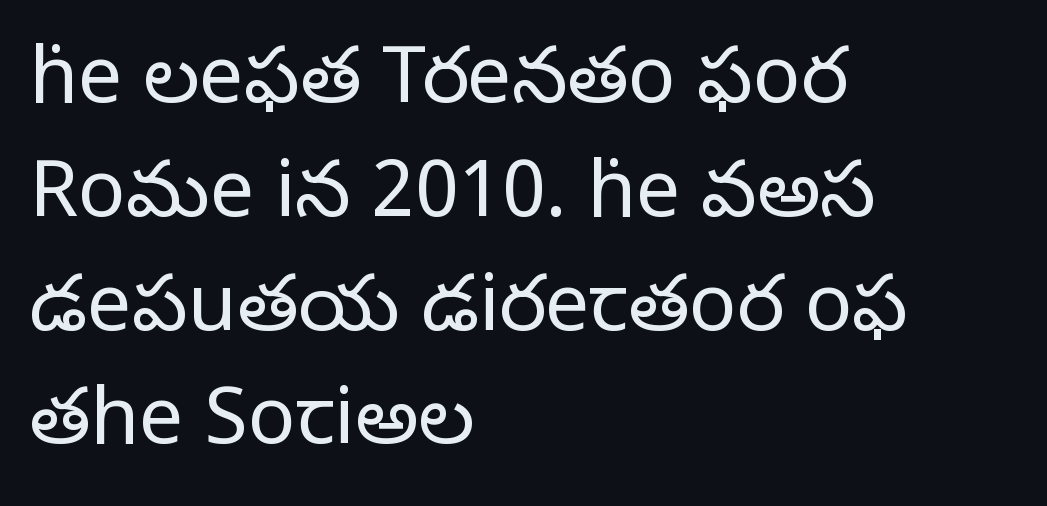
All the whitespace from short lines collects on the right. Between one letter and the next there's only the usual sliver of space. The font family rendered here belongs to the serif group. Compared with typical paragraphs, the rows here are spaced about the same.
